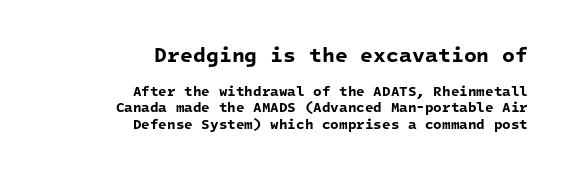
Check the space under the baseline: it is left empty. This rendering uses right alignment, leaving the left contour irregular. Of the two passages, the one on top uses the larger point size. On the weight axis this lands at bold, roughly 700.
